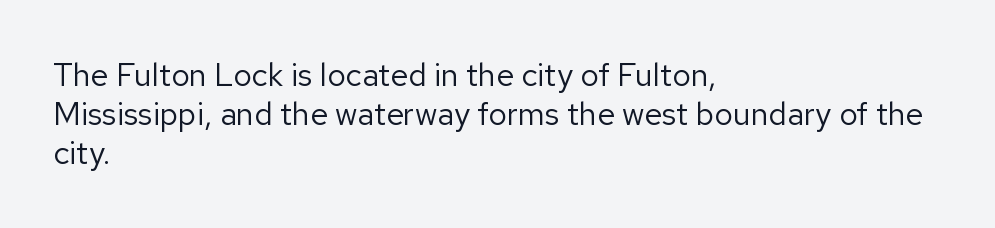
Q: Is the text bold? A: No.
Q: Is the text italic (slanted)? A: No, it is upright.
Q: Is the typeface a serif or a sans-serif typeface? A: Sans-serif.
Q: Is the text underlined? A: No.
Q: How is the paragraph aligned? A: Left-aligned.
Q: Is the spacing between letters normal or unusually wide? A: Normal.
Q: Width (condensed, normal, or wide)? A: Normal.
Q: Stroke contrast? A: Low.
Q: x-height? A: Medium.
Q: Monospaced? A: No.
